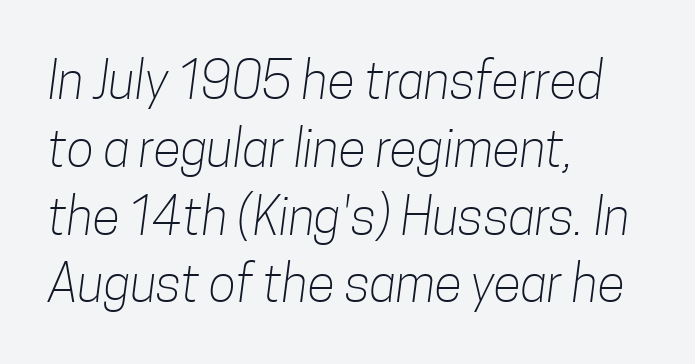
Q: Is the text bold? A: No.
Q: Is the typeface a serif or a sans-serif typeface? A: Sans-serif.
Q: Is the text underlined? A: No.
Q: How is the paragraph aligned? A: Left-aligned.
Q: Is the spacing between letters normal or unusually wide? A: Normal.
Q: Is the spacing between lines tight, normal or loose? A: Normal.
Q: Width (condensed, normal, or wide)? A: Condensed.
Q: Stroke contrast? A: Low.
Q: x-height? A: Medium.
Q: Monospaced? A: No.
